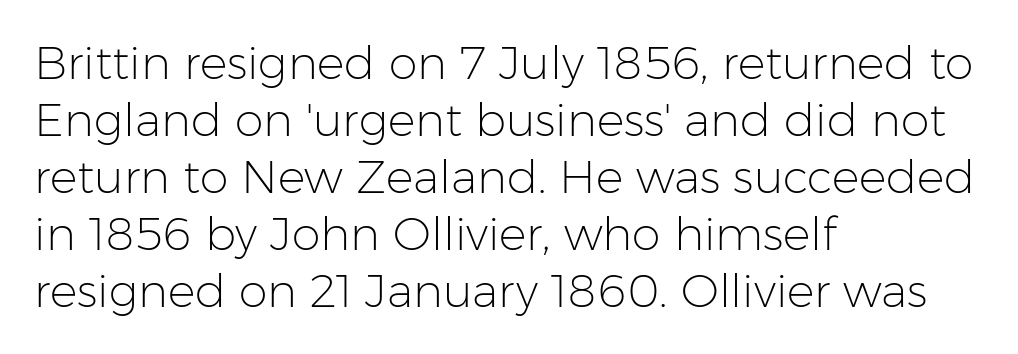
{"serif": "no", "italic": "no", "bold": "no", "weight": "light", "width": "normal", "stroke_contrast": "low", "x_height": "medium", "monospaced": "no", "underline": "no", "align": "left", "line_spacing_ratio": 1.24, "letter_spacing": "normal", "letter_spacing_em": 0.0, "glyph_px": 46}
